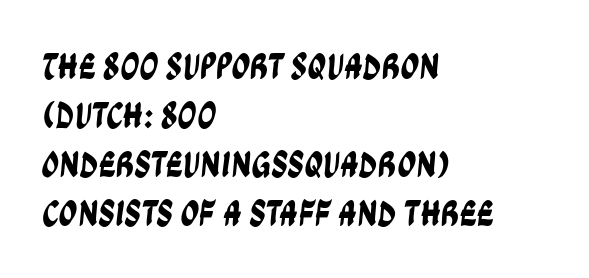
{"serif": "no", "width": "condensed", "stroke_contrast": "low", "x_height": "large", "monospaced": "no", "underline": "no", "align": "left", "line_spacing": "normal", "line_spacing_ratio": 1.32, "letter_spacing": "normal", "letter_spacing_em": 0.0, "glyph_px": 37}
